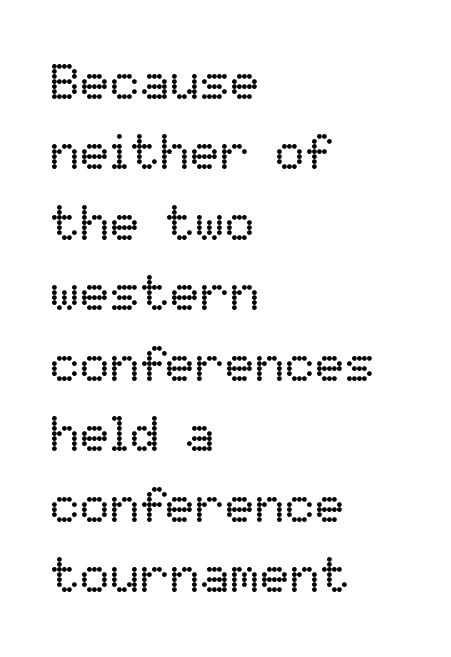
{"italic": "no", "bold": "no", "weight": "regular", "width": "normal", "stroke_contrast": "low", "x_height": "medium", "monospaced": "no", "underline": "no", "align": "left", "line_spacing": "normal", "line_spacing_ratio": 1.41, "letter_spacing": "normal", "letter_spacing_em": 0.0, "glyph_px": 50}
